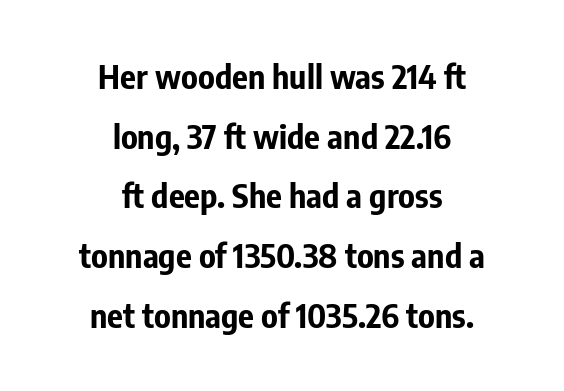
Q: Is the text bold? A: Yes.
Q: Is the text italic (slanted)? A: No, it is upright.
Q: Is the typeface a serif or a sans-serif typeface? A: Sans-serif.
Q: Is the text underlined? A: No.
Q: How is the paragraph aligned? A: Centered.
Q: Is the spacing between letters normal or unusually wide? A: Normal.
Q: Width (condensed, normal, or wide)? A: Condensed.
Q: Stroke contrast? A: Low.
Q: x-height? A: Medium.
Q: Monospaced? A: No.
